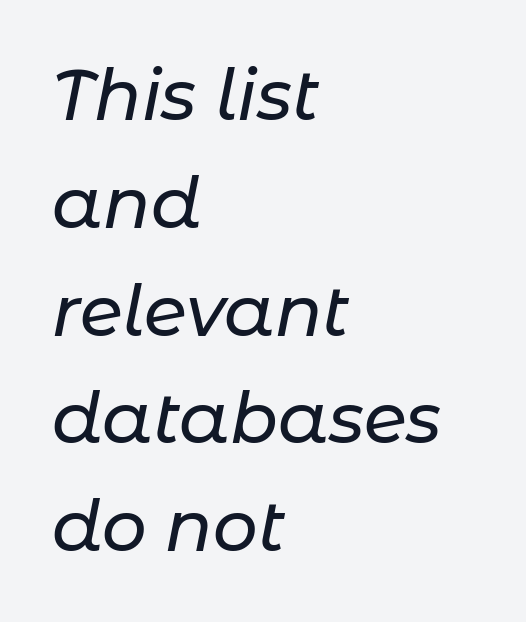
{"italic": "yes", "lean": "right", "slant_degrees": 11, "width": "normal", "stroke_contrast": "low", "x_height": "medium", "monospaced": "no", "underline": "no", "align": "left", "line_spacing": "normal", "line_spacing_ratio": 1.54, "letter_spacing": "normal", "letter_spacing_em": 0.0, "glyph_px": 70}
